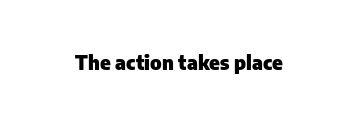
The rendering keeps characters at their native spacing. Underlining? Definitely not there. Nope, not italic — everything's standing straight. Set as a true bold cut, around the 700 mark.
